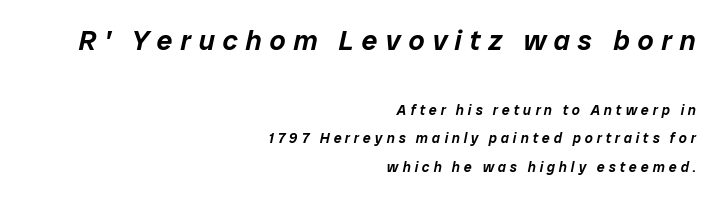
The image shows 28 px text type, italic (leaning right); set right-aligned, loose line spacing (2.02x), unusually wide letter spacing (+0.28 em), not underlined; the first (top) block is 2.0x larger; low stroke contrast and a medium x-height.
